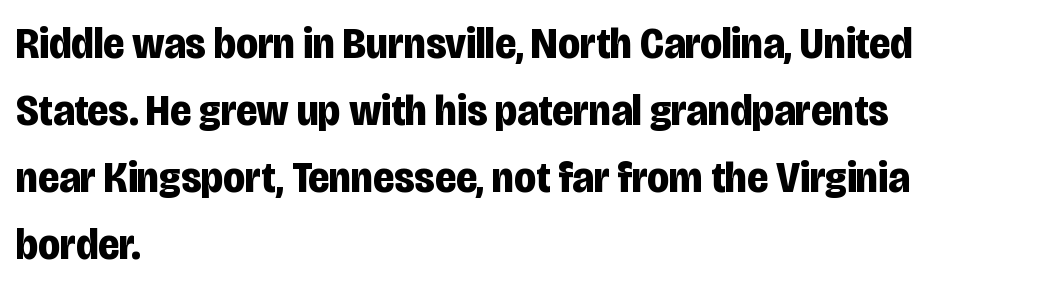
The image shows 45 px bold, condensed sans-serif type, upright; set left-aligned, normal line spacing (1.49x), normal letter spacing, not underlined; low stroke contrast and a large x-height.
